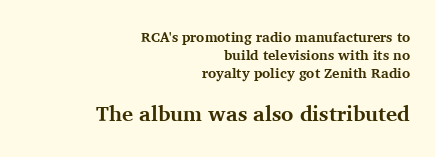
{"italic": "no", "bold": "yes", "underline": "no", "align": "right", "line_spacing": "normal", "line_spacing_ratio": 1.27, "letter_spacing": "normal", "letter_spacing_em": 0.0, "larger_block": "second", "size_ratio": 1.5, "glyph_px": 21}
